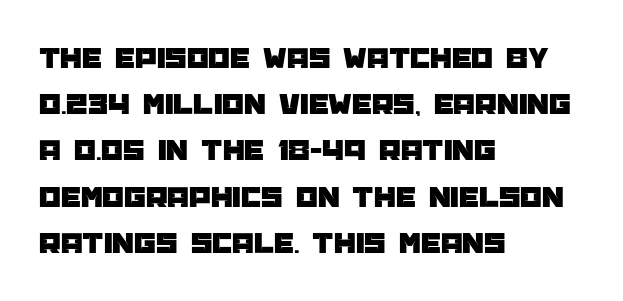
This rendering leaves character spacing at its baseline value. Note: no serifs on the glyphs. These lines were composed using upright roman letters. Here the designer chose a conventional face with non-uniform glyph widths. The glyphs are unaccompanied by any horizontal stroke below them. This sample keeps an unexceptional amount of space between lines.
